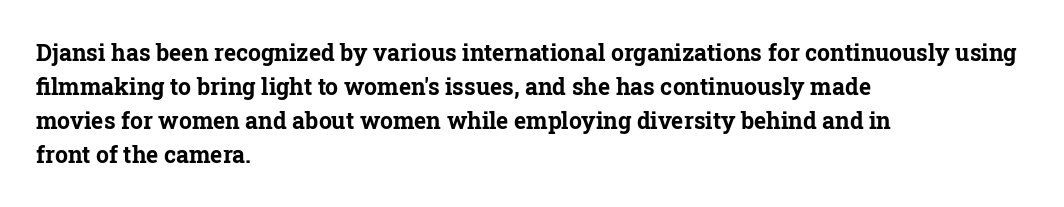
Q: Is the text bold? A: Yes.
Q: Is the text italic (slanted)? A: No, it is upright.
Q: Is the text underlined? A: No.
Q: How is the paragraph aligned? A: Left-aligned.
Q: Is the spacing between letters normal or unusually wide? A: Normal.
Q: Is the spacing between lines tight, normal or loose? A: Normal.
